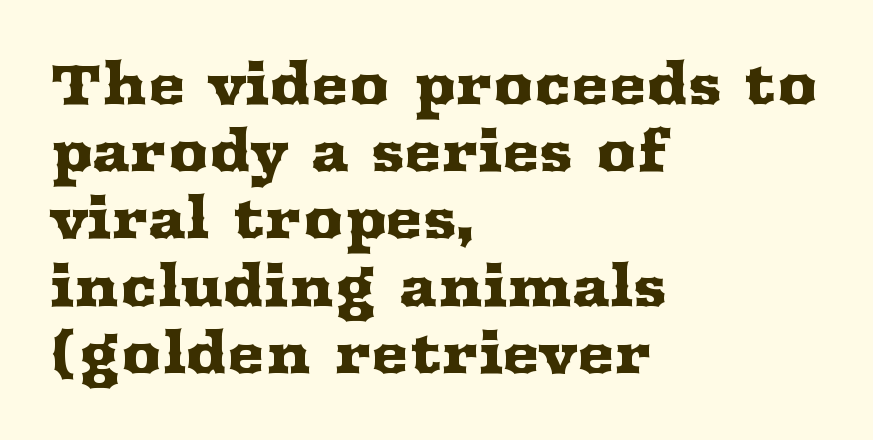
Q: Is the text italic (slanted)? A: No, it is upright.
Q: Is the typeface a serif or a sans-serif typeface? A: Serif.
Q: Is the text underlined? A: No.
Q: How is the paragraph aligned? A: Left-aligned.
Q: Is the spacing between letters normal or unusually wide? A: Normal.
Q: Width (condensed, normal, or wide)? A: Wide.
Q: Stroke contrast? A: Medium.
Q: x-height? A: Medium.
Q: Monospaced? A: No.
